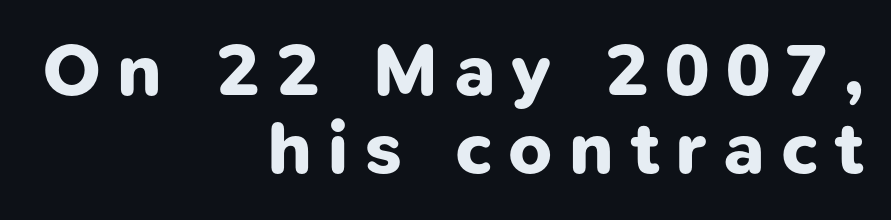
Compared with a flush-left layout, this one pins lines to the opposite, right side. What weight is shown? A full bold with thick strokes. The specimen omits any rule beneath the text block's lines. Each letter keeps its own natural width here, so spacing adapts to shape. Horizontal bands of white between lines are thin slivers. Between one letter and the next there's a generous, obvious gap.
